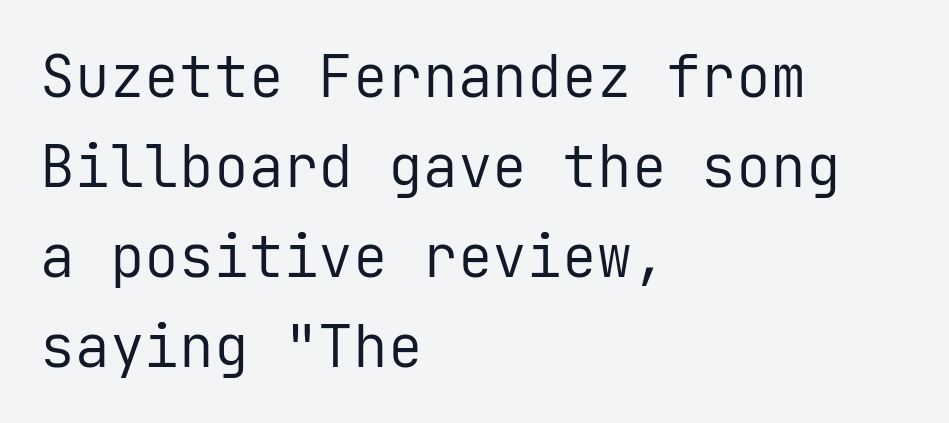
Q: Is the text bold? A: No.
Q: Is the text italic (slanted)? A: No, it is upright.
Q: Is the typeface a serif or a sans-serif typeface? A: Sans-serif.
Q: Is the text underlined? A: No.
Q: How is the paragraph aligned? A: Left-aligned.
Q: Is the spacing between letters normal or unusually wide? A: Normal.
Q: Is the spacing between lines tight, normal or loose? A: Normal.
Q: Width (condensed, normal, or wide)? A: Normal.
Q: Stroke contrast? A: Low.
Q: x-height? A: Medium.
Q: Monospaced? A: Yes.
